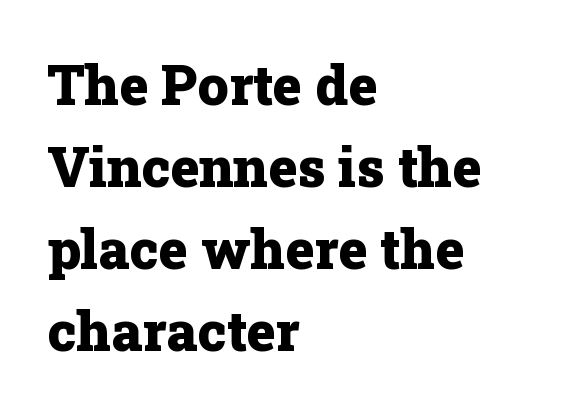
{"serif": "yes", "italic": "no", "bold": "yes", "weight": "heavy", "width": "normal", "stroke_contrast": "low", "x_height": "medium", "monospaced": "no", "underline": "no", "align": "left", "line_spacing": "normal", "line_spacing_ratio": 1.49, "letter_spacing": "normal", "letter_spacing_em": 0.0, "glyph_px": 55}
